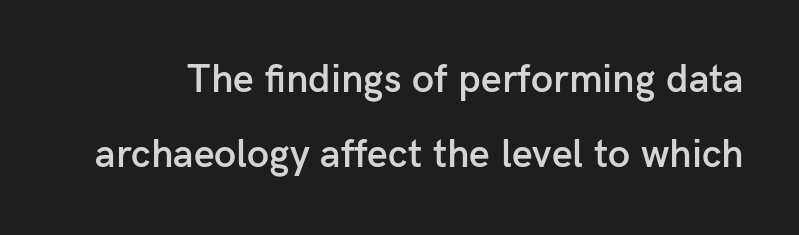
{"serif": "no", "italic": "no", "bold": "semi", "weight": "semibold", "width": "normal", "stroke_contrast": "low", "x_height": "medium", "monospaced": "no", "underline": "no", "line_spacing_ratio": 1.88, "letter_spacing": "normal", "letter_spacing_em": 0.0, "glyph_px": 40}
